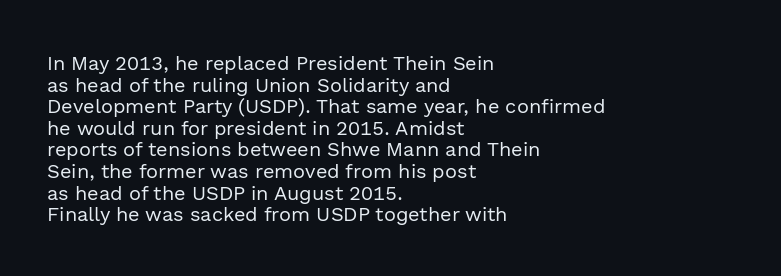
{"italic": "no", "bold": "no", "underline": "no", "align": "left", "line_spacing": "tight", "line_spacing_ratio": 1.08, "letter_spacing": "normal", "letter_spacing_em": 0.0, "glyph_px": 20}
